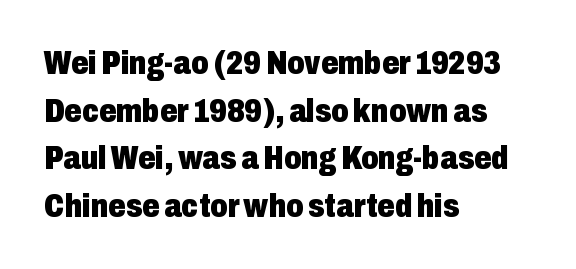
{"serif": "no", "italic": "no", "bold": "yes", "weight": "heavy", "width": "condensed", "stroke_contrast": "low", "x_height": "medium", "monospaced": "no", "underline": "no", "align": "left", "line_spacing": "normal", "line_spacing_ratio": 1.4, "letter_spacing": "normal", "letter_spacing_em": 0.0, "glyph_px": 34}
